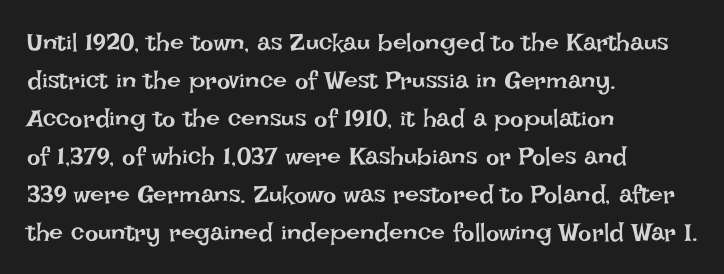
Q: Is the text bold? A: No.
Q: Is the text italic (slanted)? A: No, it is upright.
Q: Is the text underlined? A: No.
Q: How is the paragraph aligned? A: Left-aligned.
Q: Is the spacing between letters normal or unusually wide? A: Normal.
Q: Is the spacing between lines tight, normal or loose? A: Normal.
